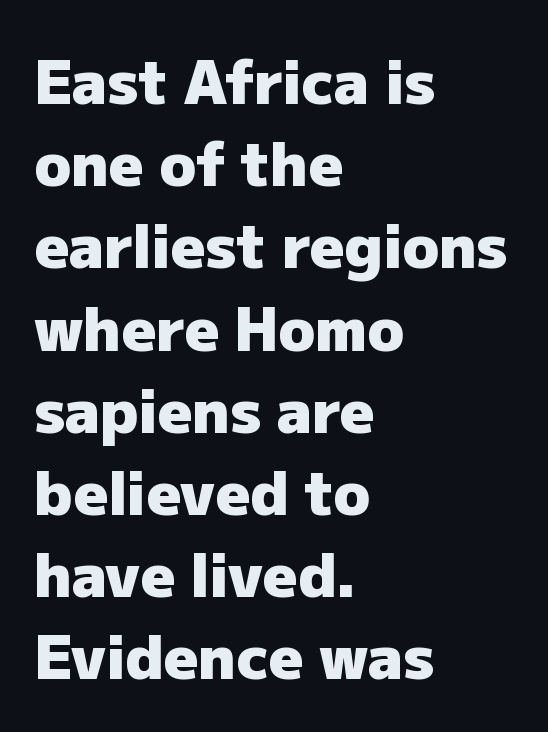
Spacing verdict: proportional, widths tailored to each character. A sans-serif font was chosen for this passage. Short note: letters normally spaced. The gap between lines stays unmarked.
